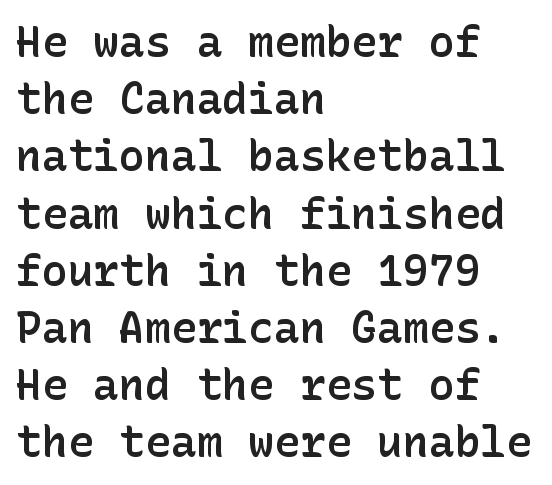
{"serif": "no", "italic": "no", "bold": "semi", "weight": "semibold", "width": "normal", "stroke_contrast": "low", "x_height": "medium", "underline": "no", "align": "left", "line_spacing": "normal", "line_spacing_ratio": 1.33, "letter_spacing": "normal", "letter_spacing_em": 0.0, "glyph_px": 43}
